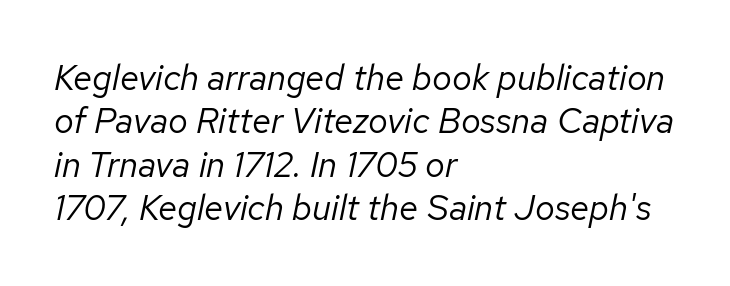
{"italic": "yes", "lean": "right", "slant_degrees": 12, "bold": "no", "weight": "regular", "width": "normal", "stroke_contrast": "low", "x_height": "medium", "monospaced": "no", "underline": "no", "align": "left", "line_spacing_ratio": 1.24, "letter_spacing": "normal", "letter_spacing_em": 0.0, "glyph_px": 35}
